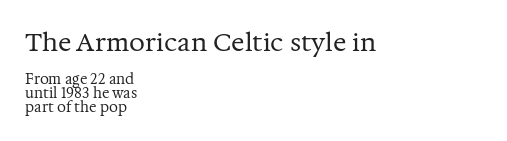
The image shows 25 px text type, upright; set left-aligned, tight line spacing (0.98x), normal letter spacing, not underlined; the first (top) block is 1.79x larger.
